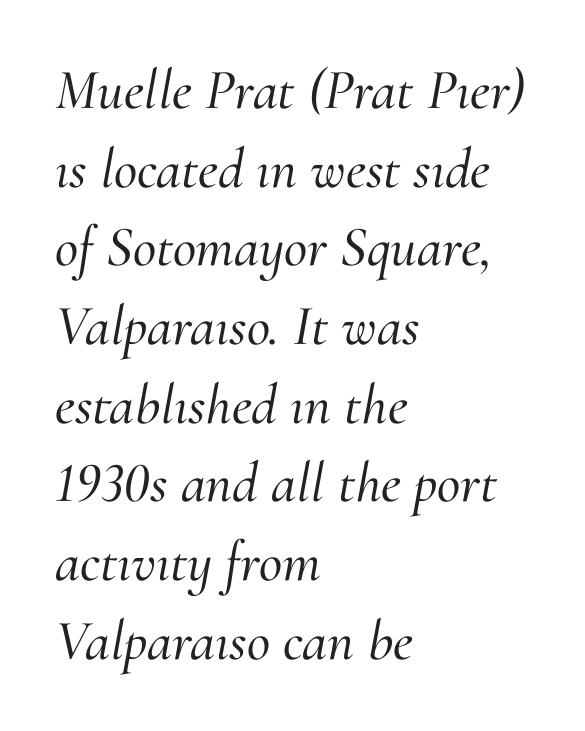
Q: Is the text italic (slanted)? A: Yes, it leans right by about 10 degrees.
Q: Is the typeface a serif or a sans-serif typeface? A: Serif.
Q: Is the text underlined? A: No.
Q: How is the paragraph aligned? A: Left-aligned.
Q: Is the spacing between letters normal or unusually wide? A: Normal.
Q: Is the spacing between lines tight, normal or loose? A: Normal.
Q: Width (condensed, normal, or wide)? A: Normal.
Q: Stroke contrast? A: Medium.
Q: x-height? A: Small.
Q: Monospaced? A: No.
